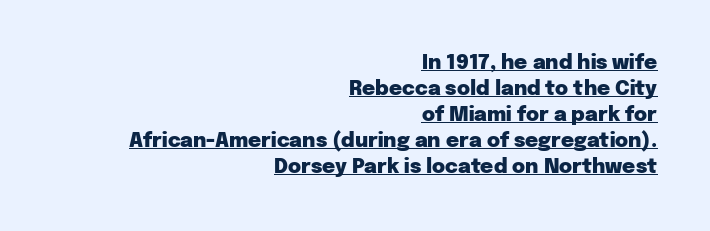
The rendering uses a moderate line-height, typical for paragraphs. The passage is arranged like a letterhead date or caption credit — flush right. The font is running at its bold setting. Each word holds together tightly as a unit, with standard inter-letter gaps. The axis of the letterforms is exactly vertical. You can see a thin bar hugging the bottom of the glyphs.
